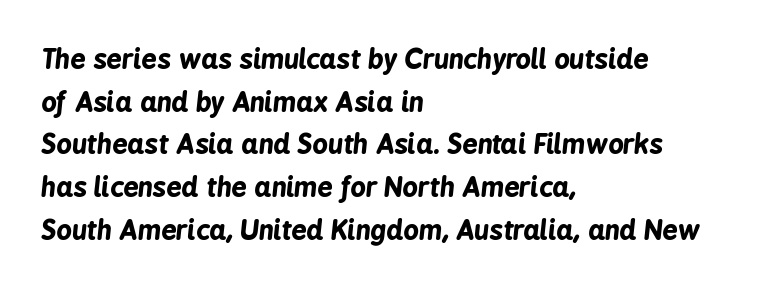
{"italic": "yes", "lean": "right", "slant_degrees": 6, "bold": "yes", "underline": "no", "align": "left", "line_spacing": "normal", "line_spacing_ratio": 1.58, "letter_spacing": "normal", "letter_spacing_em": 0.0, "glyph_px": 27}
